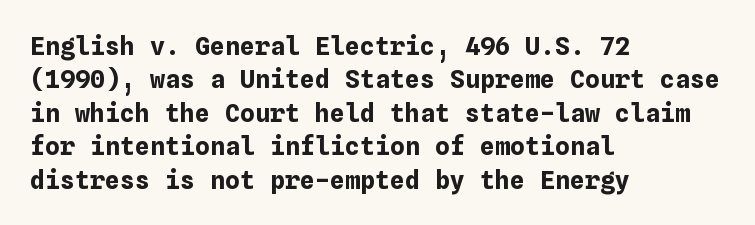
Notice how the passage keeps a crisp vertical edge on the left only. Ordinary non-slanted type is in use. This sample uses plain, unmodified letter spacing. Strong, thick strokes mark this as bold type. Normally led — the rows are evenly, conventionally spaced.
